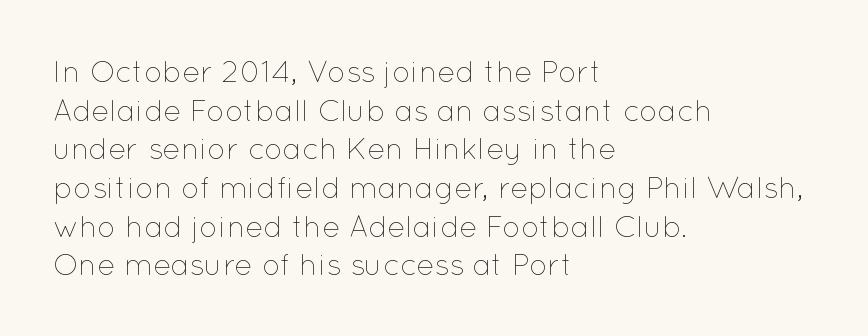
Every stem runs plumb, perpendicular to the baseline. Letters rest on an invisible, unmarked baseline. Each line starts at the same left margin while the right side varies. The cut favours lightness, reaching ordinary text weight at its darkest. Here the designer chose a conventional face with non-uniform glyph widths.
